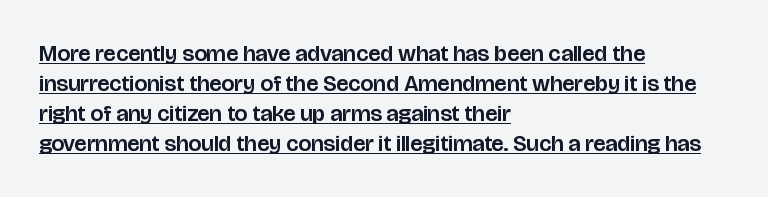
{"italic": "no", "underline": "yes", "align": "left", "line_spacing": "normal", "line_spacing_ratio": 1.3, "letter_spacing": "normal", "letter_spacing_em": 0.0, "glyph_px": 23}
